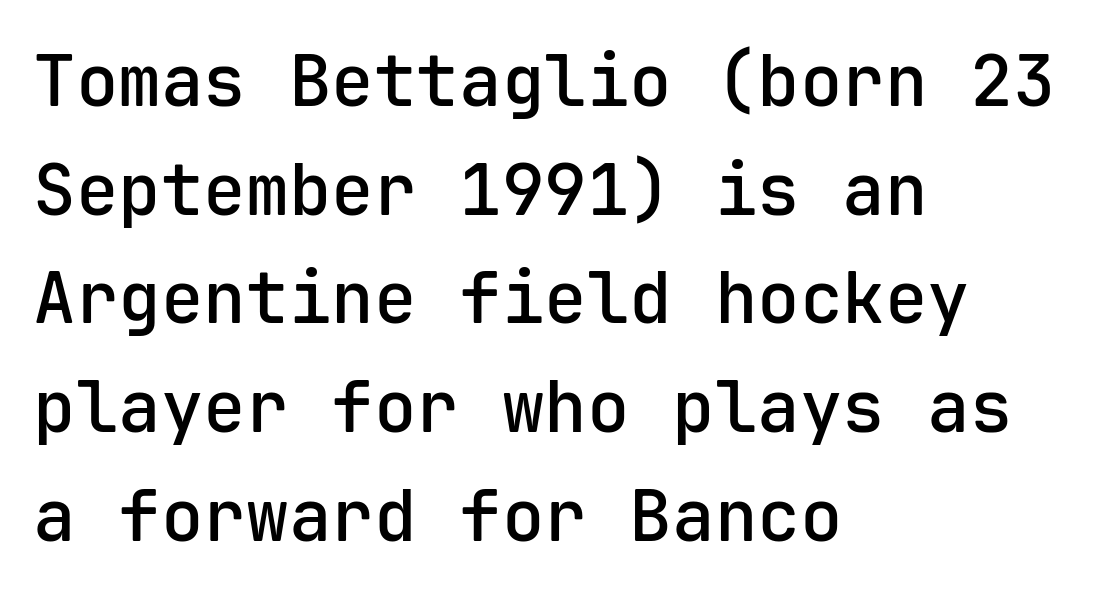
The image shows 71 px semibold sans-serif type, upright, monospaced; set left-aligned, normal line spacing (1.53x), normal letter spacing, not underlined; low stroke contrast and a medium x-height.
